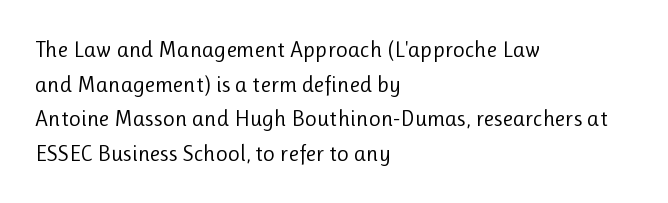
The image shows 23 px text type, upright; set left-aligned, normal line spacing (1.51x), normal letter spacing, not underlined.
